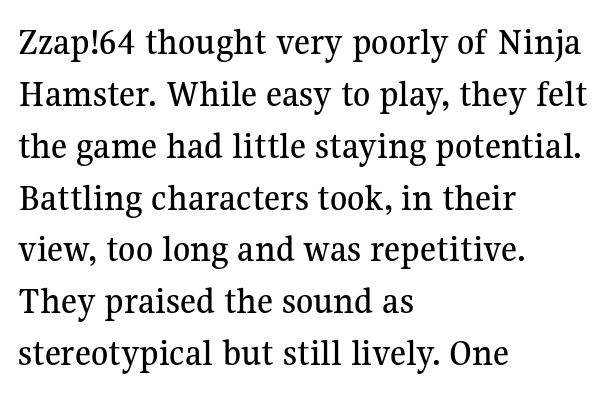
Q: Is the text italic (slanted)? A: No, it is upright.
Q: Is the typeface a serif or a sans-serif typeface? A: Serif.
Q: Is the text underlined? A: No.
Q: How is the paragraph aligned? A: Left-aligned.
Q: Is the spacing between letters normal or unusually wide? A: Normal.
Q: Is the spacing between lines tight, normal or loose? A: Normal.
Q: Width (condensed, normal, or wide)? A: Normal.
Q: Stroke contrast? A: Medium.
Q: x-height? A: Medium.
Q: Monospaced? A: No.
